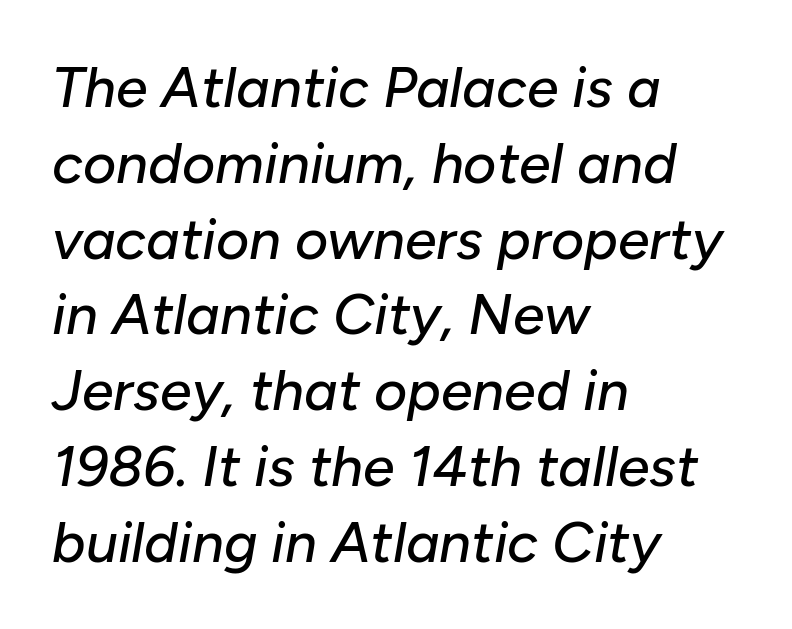
Q: Is the text italic (slanted)? A: Yes, it leans right by about 10 degrees.
Q: Is the text underlined? A: No.
Q: How is the paragraph aligned? A: Left-aligned.
Q: Is the spacing between letters normal or unusually wide? A: Normal.
Q: Is the spacing between lines tight, normal or loose? A: Normal.
Q: Width (condensed, normal, or wide)? A: Normal.
Q: Stroke contrast? A: Low.
Q: x-height? A: Medium.
Q: Monospaced? A: No.
